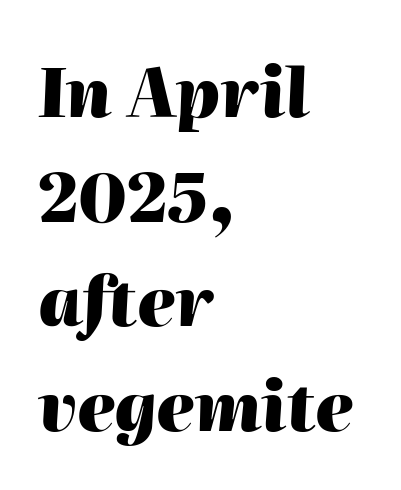
These lines keep a tight, regular rhythm from letter to letter. Note the varied advance widths — an 'i' is clearly narrower than an 'm'. In terms of posture, this sample is oblique. A bare baseline throughout the passage.
